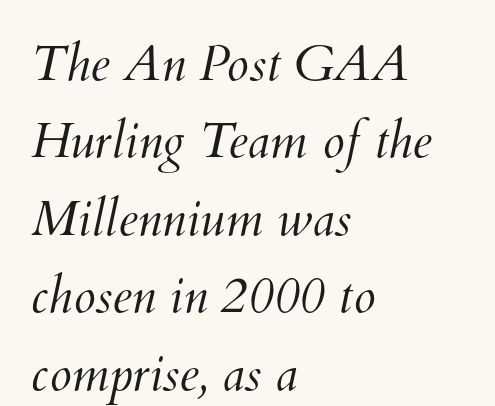
The image shows 50 px light type; set left-aligned, normal line spacing (1.55x), normal letter spacing, not underlined; medium stroke contrast and a small x-height.
